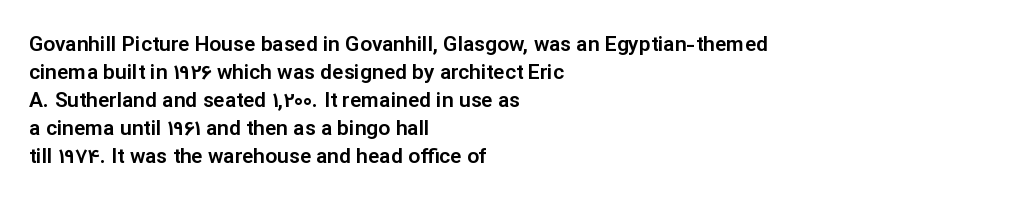
The image shows 21 px text type, upright; set left-aligned, normal line spacing (1.33x), normal letter spacing, not underlined.
